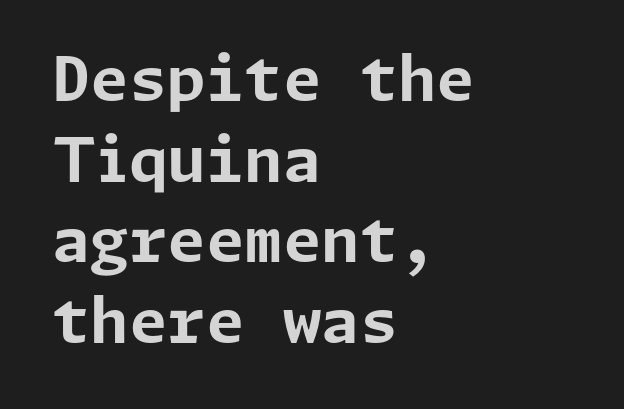
The image shows 62 px bold sans-serif type, upright; set left-aligned, normal line spacing (1.3x), normal letter spacing, not underlined; low stroke contrast and a medium x-height.
